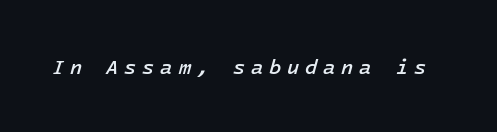
The image shows 20 px text type, italic (leaning right); set unusually wide letter spacing (+0.29 em), not underlined.
